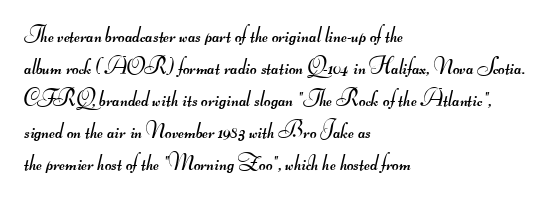
The typesetter chose a ragged-right arrangement here. Compared with typical paragraphs, the rows here are spaced about the same. Look at the tracking — it's just the regular setting, nothing added. The space beneath each line is pristine and unruled. Caption: face not bold, strokes unweighted.
